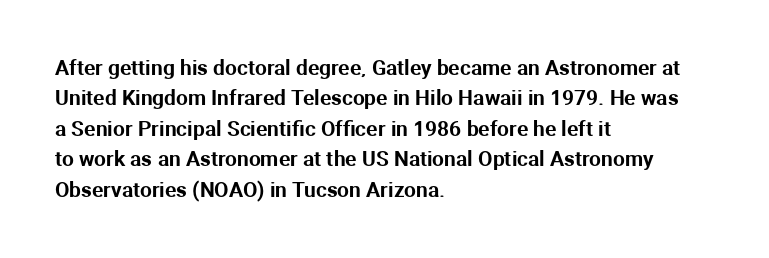
A bare baseline throughout the passage. This rendering uses left alignment, leaving the right contour irregular. Vertical strokes here are truly vertical. Glyph-to-glyph distance matches everyday printed text. If you measured baseline to baseline, you'd find a middling distance.
